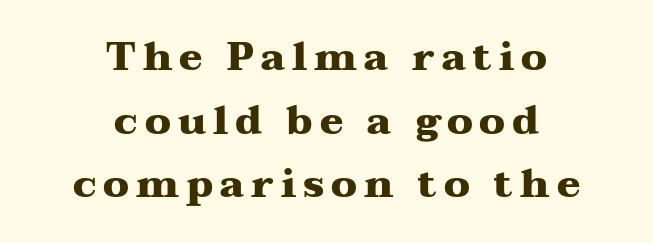
A centered setting, common on invitations and titles, is used for this passage. This rendering employs a face with finishing strokes, i.e., a serif. This sample has the flowing, uneven cadence of proportional lettering. Characters remain perfectly vertical along every line.
